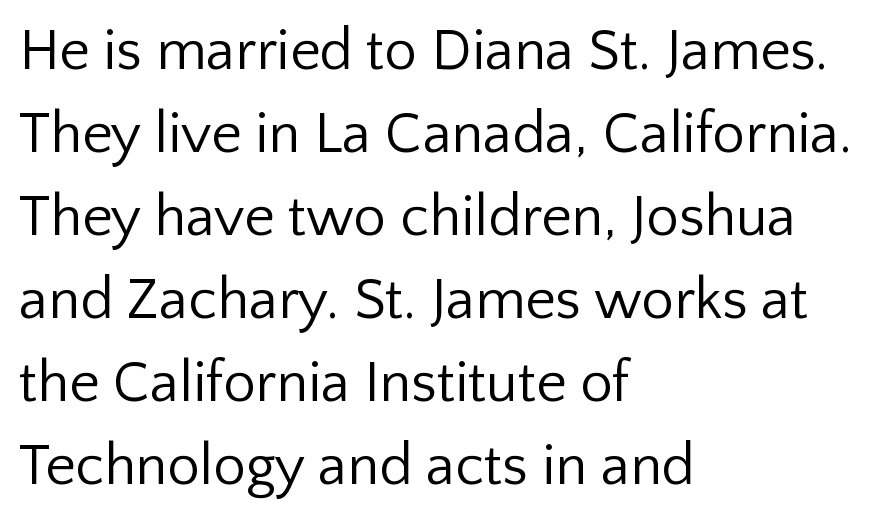
The image shows 58 px regular-weight sans-serif type, upright; set left-aligned, normal line spacing (1.43x), normal letter spacing, not underlined; low stroke contrast and a medium x-height.
